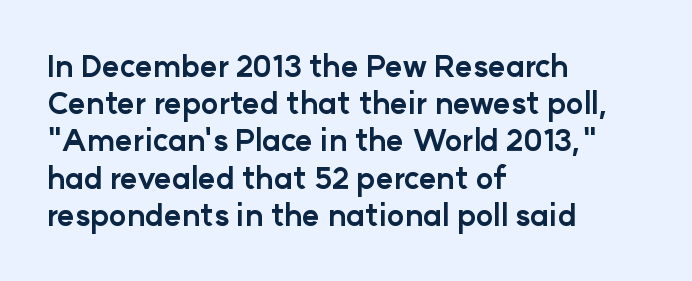
Strong, thick strokes mark this as bold type. You can tell it's not italic because the verticals are truly vertical. Unlike a traditional serif, this face leaves its strokes unadorned. Do the characters align in a grid? No, the font is proportional. Is the letter spacing exaggerated? No — it looks like the ordinary default. Bare-footed words on every line.
